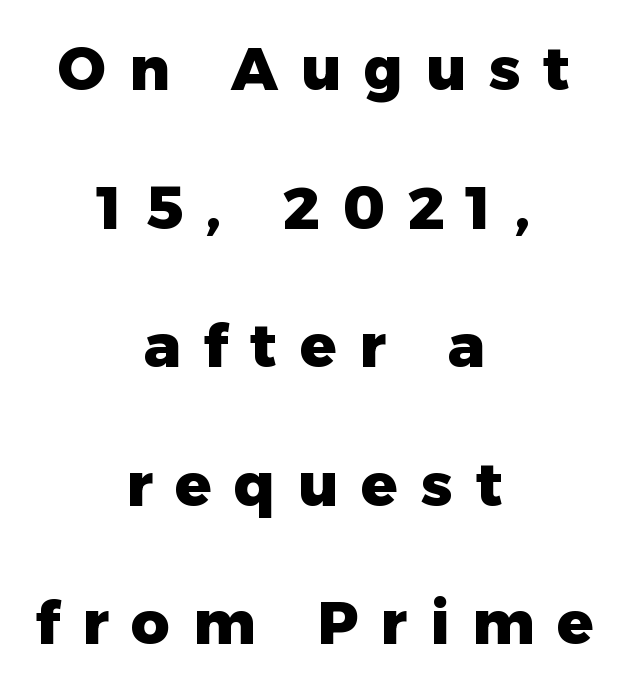
A dark, heavy texture on the line: the type is bold. Type without underlining. The type is letterspaced generously, with wide tracking. Looks like regular typesetting: each glyph gets only the width it needs. I'd call this a sans setting — the letters go barefoot. Summary of vertical rhythm: relaxed, with wide interline spacing.
